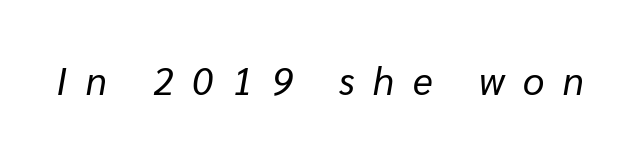
Q: Is the text bold? A: No.
Q: Is the text italic (slanted)? A: Yes, it leans right by about 10 degrees.
Q: Is the text underlined? A: No.
Q: Is the spacing between letters normal or unusually wide? A: Unusually wide.
Q: Width (condensed, normal, or wide)? A: Normal.
Q: Stroke contrast? A: Low.
Q: x-height? A: Medium.
Q: Monospaced? A: No.
